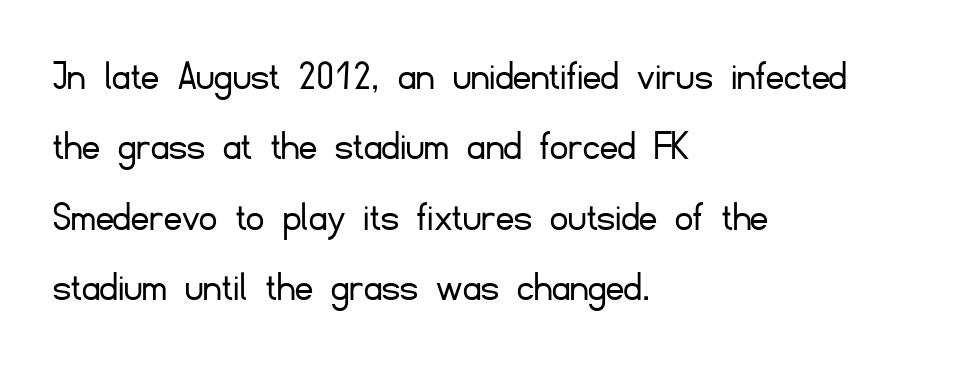
The image shows 44 px light sans-serif type, upright; set left-aligned, normal line spacing (1.6x), normal letter spacing, not underlined; low stroke contrast and a small x-height.
